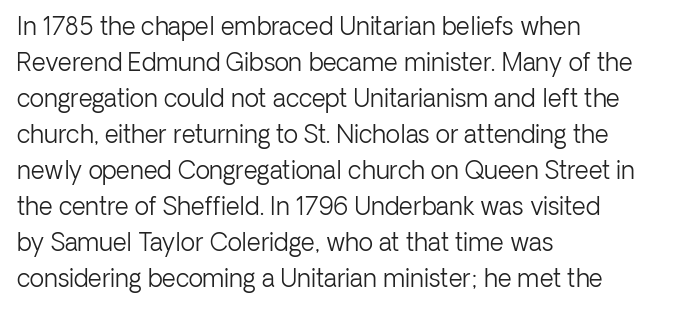
The image shows 24 px text type, upright; set left-aligned, normal line spacing (1.5x), normal letter spacing, not underlined.
